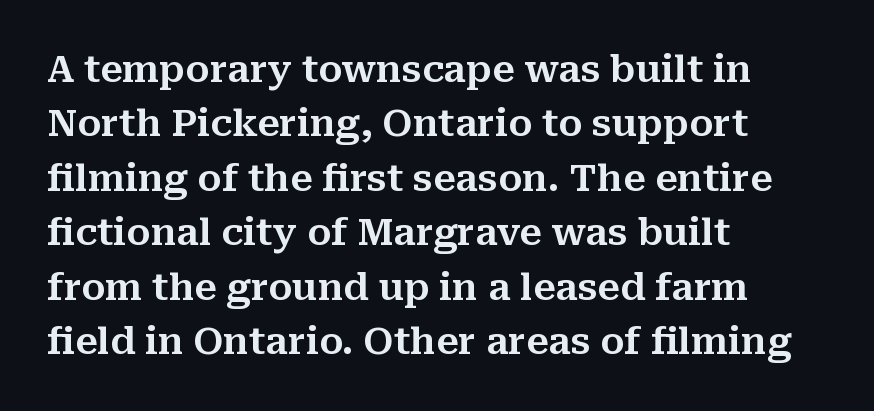
The image shows 37 px serif type, upright; set left-aligned, normal line spacing (1.47x), normal letter spacing, not underlined; medium stroke contrast and a medium x-height.
